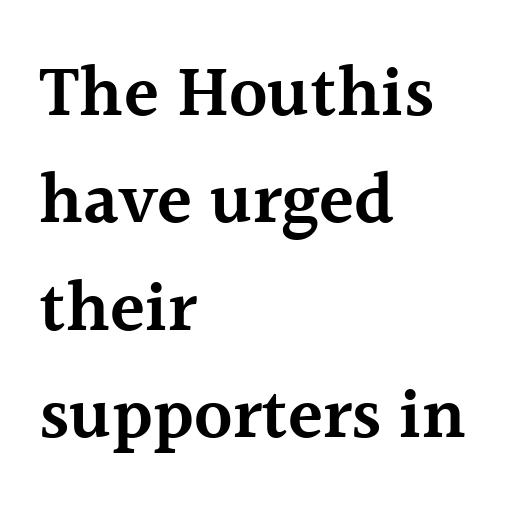
The image shows 72 px semibold serif type, upright; set left-aligned, normal line spacing (1.49x), normal letter spacing, not underlined; a medium x-height.
